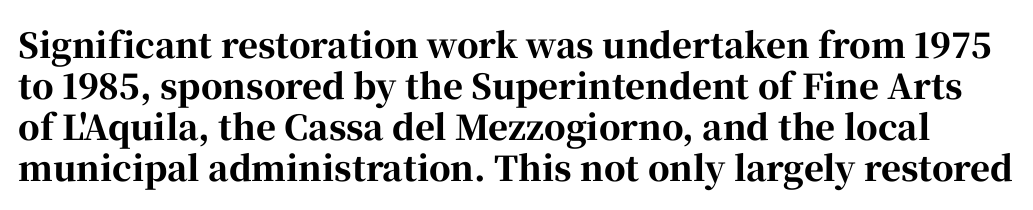
The image shows 34 px bold serif type, upright; set line spacing 1.21x, normal letter spacing, not underlined; high stroke contrast and a medium x-height.
